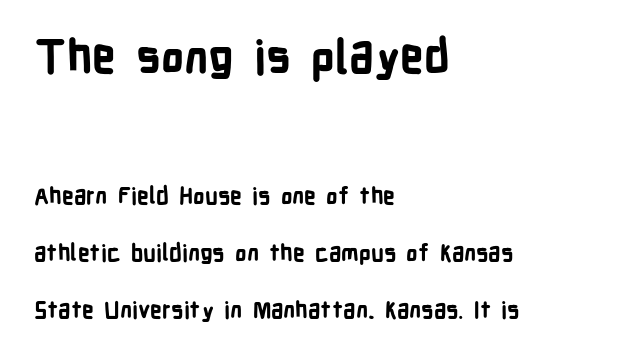
Horizontal bands of white between lines are thick stripes. The face used here is a sans, in the tradition of grotesques and geometrics. This is roman type, the default non-slanted kind. Chunky letters — that's bold for sure. Character size in the leading block exceeds that of the trailing block. Each letter keeps its own natural width here, so spacing adapts to shape.
